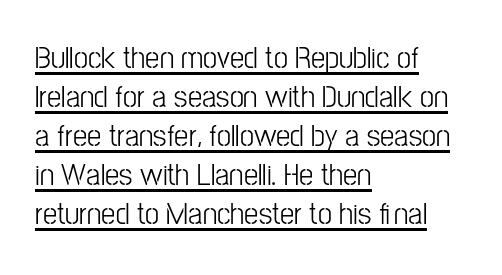
{"serif": "no", "italic": "no", "width": "condensed", "stroke_contrast": "low", "x_height": "medium", "monospaced": "no", "underline": "yes", "align": "left", "line_spacing_ratio": 1.22, "letter_spacing": "normal", "letter_spacing_em": 0.0, "glyph_px": 32}
